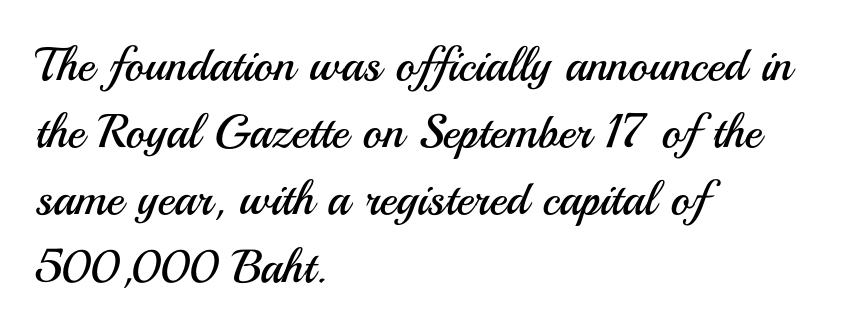
{"serif": "no", "bold": "no", "weight": "regular", "width": "normal", "stroke_contrast": "medium", "x_height": "small", "monospaced": "no", "underline": "no", "align": "left", "line_spacing": "normal", "line_spacing_ratio": 1.43, "letter_spacing": "normal", "letter_spacing_em": 0.0, "glyph_px": 47}
